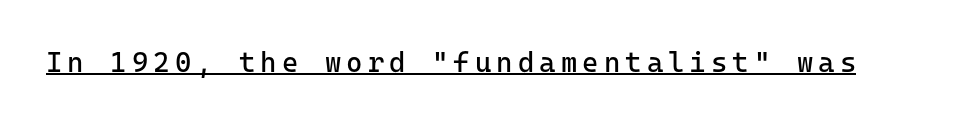
Q: Is the text bold? A: No.
Q: Is the text italic (slanted)? A: No, it is upright.
Q: Is the typeface a serif or a sans-serif typeface? A: Sans-serif.
Q: Is the text underlined? A: Yes.
Q: Width (condensed, normal, or wide)? A: Normal.
Q: Stroke contrast? A: Low.
Q: x-height? A: Medium.
